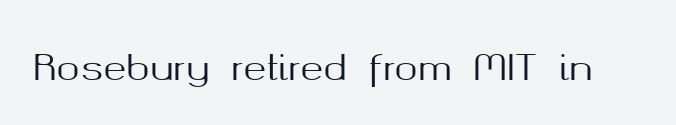
Q: Is the text italic (slanted)? A: No, it is upright.
Q: Is the typeface a serif or a sans-serif typeface? A: Sans-serif.
Q: Is the text underlined? A: No.
Q: Is the spacing between letters normal or unusually wide? A: Normal.
Q: Width (condensed, normal, or wide)? A: Normal.
Q: Stroke contrast? A: Medium.
Q: x-height? A: Medium.
Q: Monospaced? A: No.
